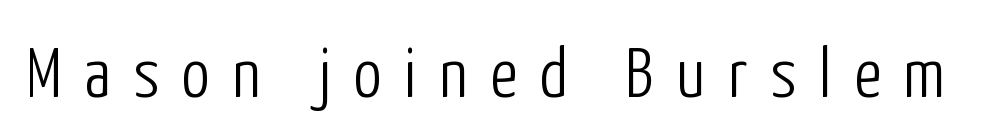
I'd call this a sans setting — the letters go barefoot. A typesetter would mark this as roman, not italic. Each letter keeps its own natural width here, so spacing adapts to shape. A bare baseline throughout the passage. The gaps between neighbouring characters are conspicuously large. A light-to-regular cut is what we see here.
